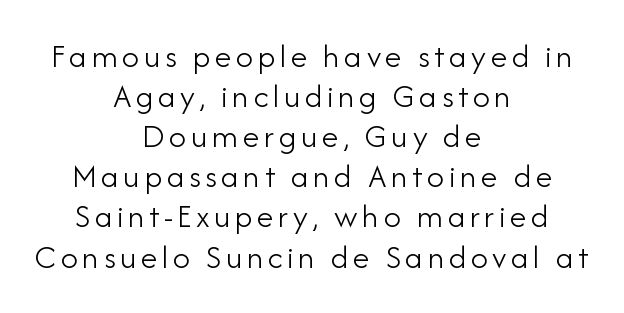
{"serif": "no", "italic": "no", "bold": "no", "weight": "light", "width": "normal", "stroke_contrast": "low", "x_height": "small", "monospaced": "no", "underline": "no", "align": "center", "line_spacing_ratio": 1.18, "glyph_px": 34}
